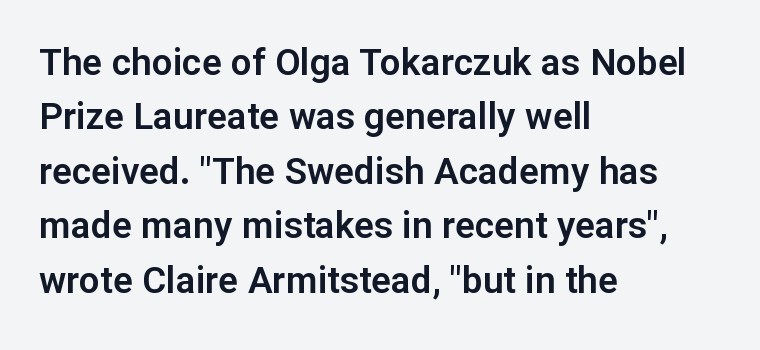
Q: Is the text italic (slanted)? A: No, it is upright.
Q: Is the typeface a serif or a sans-serif typeface? A: Sans-serif.
Q: Is the text underlined? A: No.
Q: How is the paragraph aligned? A: Left-aligned.
Q: Is the spacing between letters normal or unusually wide? A: Normal.
Q: Is the spacing between lines tight, normal or loose? A: Normal.
Q: Width (condensed, normal, or wide)? A: Normal.
Q: Stroke contrast? A: Low.
Q: x-height? A: Medium.
Q: Monospaced? A: No.
